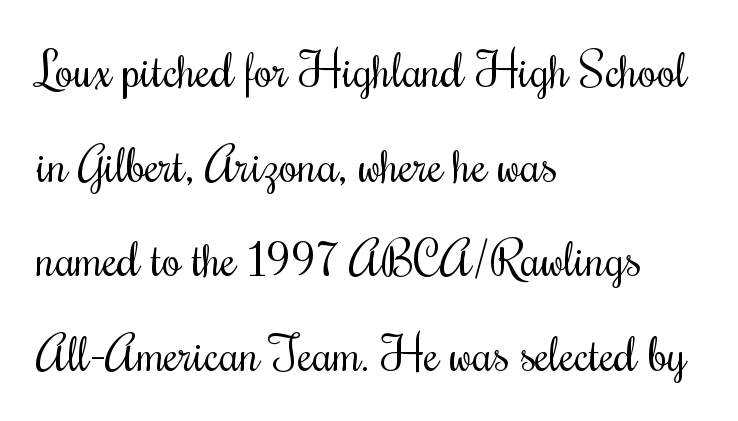
{"bold": "no", "weight": "regular", "width": "condensed", "stroke_contrast": "medium", "x_height": "small", "monospaced": "no", "underline": "no", "align": "left", "line_spacing": "loose", "line_spacing_ratio": 1.97, "letter_spacing": "normal", "letter_spacing_em": 0.0, "glyph_px": 48}
